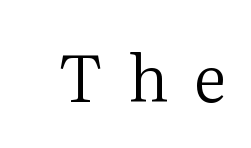
{"serif": "yes", "italic": "no", "bold": "no", "weight": "regular", "width": "normal", "stroke_contrast": "medium", "x_height": "medium", "monospaced": "no", "underline": "no", "letter_spacing": "wide", "letter_spacing_em": 0.38, "glyph_px": 65}
